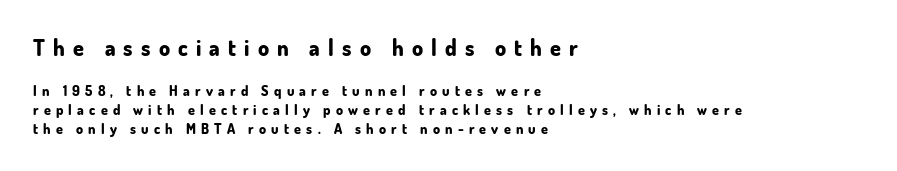
The image shows 22 px bold type, upright; set left-aligned, normal line spacing (1.36x), unusually wide letter spacing (+0.37 em), not underlined; the first (top) block is 1.57x larger.
